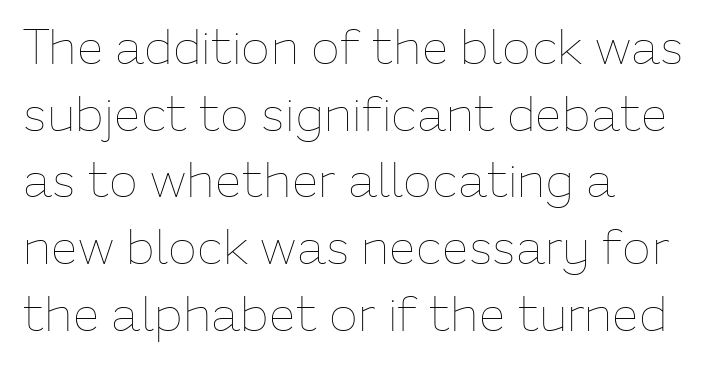
Spacing verdict: proportional, widths tailored to each character. Letters rest on an invisible, unmarked baseline. Students, observe: this is what conventionally led text looks like. The font sits on the lighter half of the weight spectrum, regular included. Tracking value appears to be zero — textbook default spacing. Short and long lines alike share a common starting point at left.
